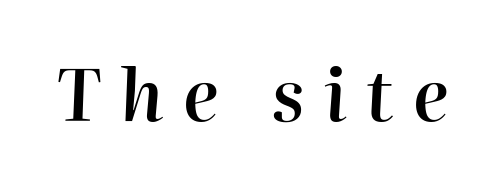
Q: Is the text bold? A: Semi-bold.
Q: Is the text italic (slanted)? A: Yes, it leans right by about 2 degrees.
Q: Is the text underlined? A: No.
Q: Is the spacing between letters normal or unusually wide? A: Unusually wide.
Q: Width (condensed, normal, or wide)? A: Normal.
Q: Stroke contrast? A: High.
Q: x-height? A: Medium.
Q: Monospaced? A: No.
